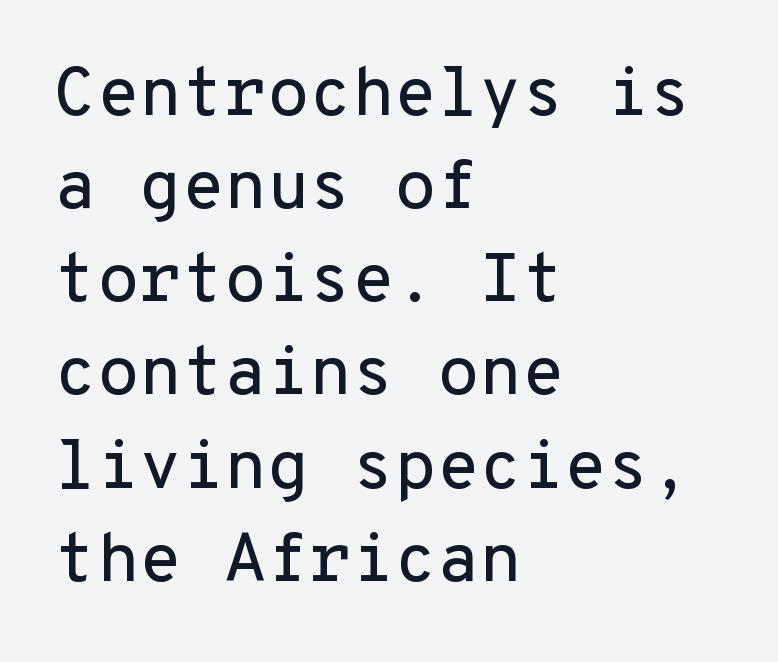
Q: Is the text italic (slanted)? A: No, it is upright.
Q: Is the typeface a serif or a sans-serif typeface? A: Sans-serif.
Q: Is the text underlined? A: No.
Q: How is the paragraph aligned? A: Left-aligned.
Q: Is the spacing between letters normal or unusually wide? A: Normal.
Q: Is the spacing between lines tight, normal or loose? A: Normal.
Q: Width (condensed, normal, or wide)? A: Normal.
Q: Stroke contrast? A: Low.
Q: x-height? A: Medium.
Q: Monospaced? A: Yes.
